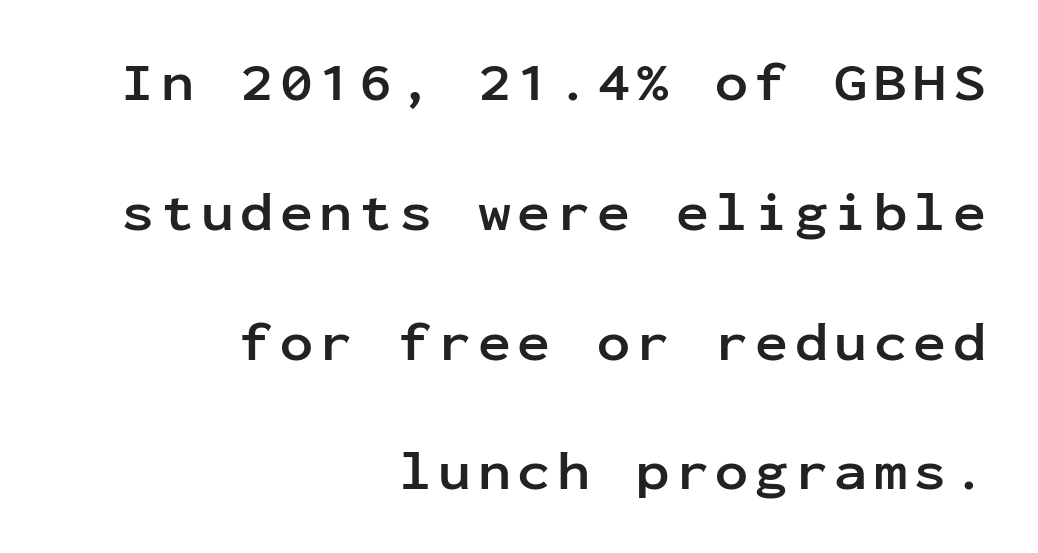
Emphasis by weight is at full strength: bold. Just letters on the line, the space beneath them empty. Do the characters align in a grid? Yes, the font is monospaced. The letters stand straight up with perfectly vertical stems.
